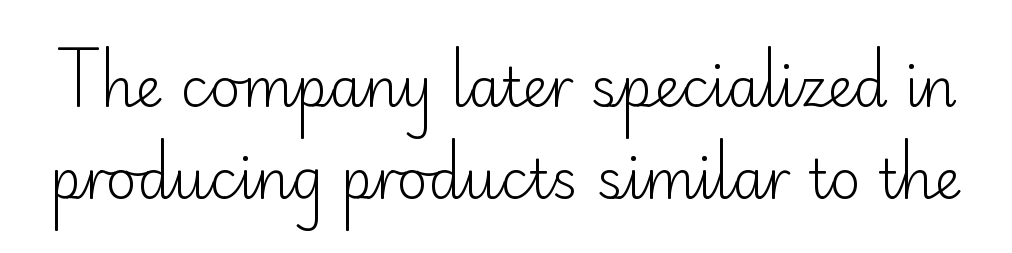
The typeface has the unassuming heft of standard copy or less. Varying glyph widths throughout — classic text-font behaviour. Just letters on the line, the space beneath them empty. Characters remain perfectly vertical along every line.
